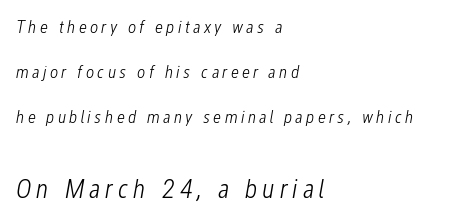
Q: Is the text bold? A: No.
Q: Is the text italic (slanted)? A: Yes, it leans right by about 12 degrees.
Q: Is the text underlined? A: No.
Q: How is the paragraph aligned? A: Left-aligned.
Q: Is the spacing between lines tight, normal or loose? A: Loose.
Q: Which block of text is set in a larger size, the first (top) or the second (bottom)? A: The second (bottom) one.
